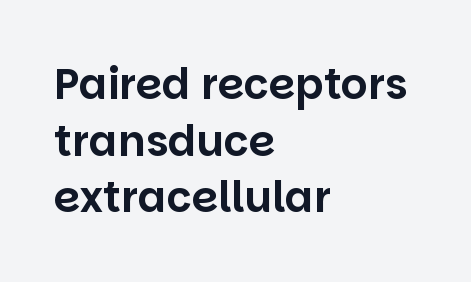
The image shows 42 px sans-serif type, upright; set left-aligned, normal line spacing (1.35x), normal letter spacing, not underlined; low stroke contrast and a large x-height.
